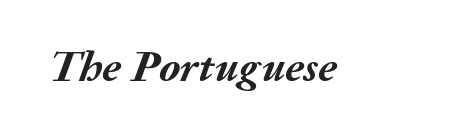
Q: Is the text bold? A: Yes.
Q: Is the text italic (slanted)? A: Yes, it leans right by about 20 degrees.
Q: Is the text underlined? A: No.
Q: Is the spacing between letters normal or unusually wide? A: Normal.
Q: Width (condensed, normal, or wide)? A: Normal.
Q: Stroke contrast? A: Medium.
Q: x-height? A: Medium.
Q: Monospaced? A: No.
